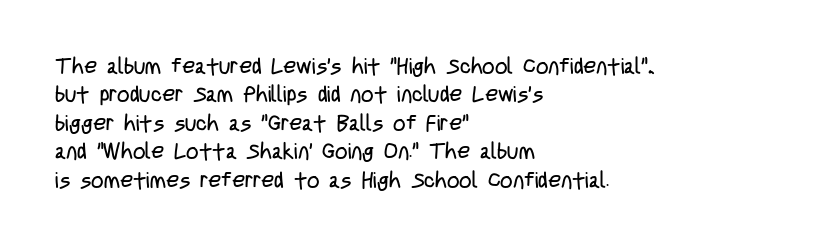
{"italic": "no", "bold": "no", "underline": "no", "align": "left", "line_spacing": "normal", "line_spacing_ratio": 1.29, "letter_spacing": "normal", "letter_spacing_em": 0.0, "glyph_px": 22}
